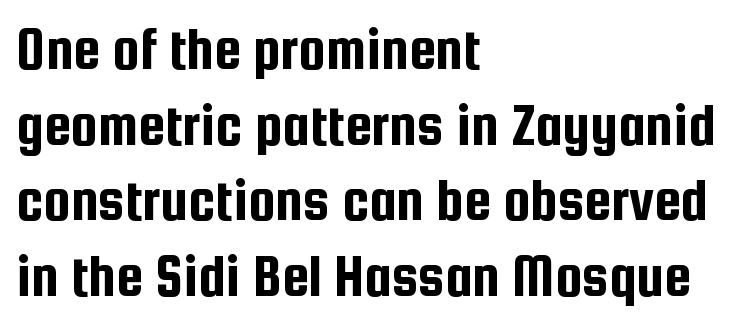
The image shows 61 px condensed sans-serif type, upright; set left-aligned, line spacing 1.24x, normal letter spacing, not underlined; low stroke contrast and a medium x-height.
